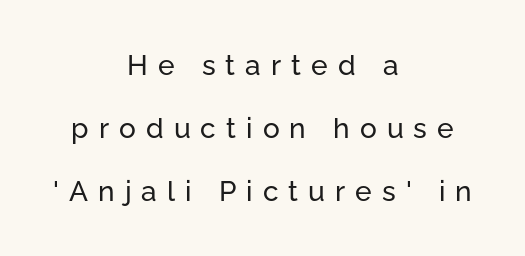
The image shows 28 px sans-serif type, upright; set centered, loose line spacing (2.25x), unusually wide letter spacing (+0.36 em), not underlined; low stroke contrast and a medium x-height.
